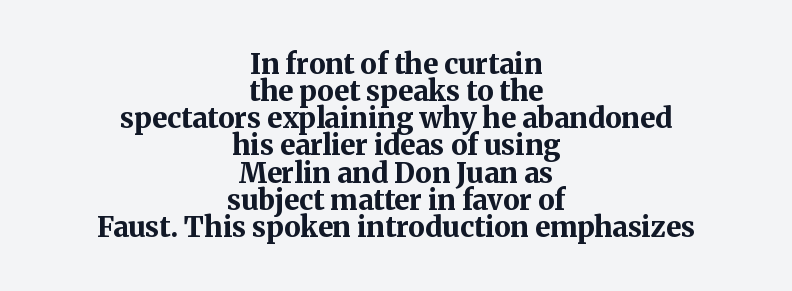
Q: Is the text bold? A: Yes.
Q: Is the text italic (slanted)? A: No, it is upright.
Q: Is the typeface a serif or a sans-serif typeface? A: Serif.
Q: Is the text underlined? A: No.
Q: How is the paragraph aligned? A: Centered.
Q: Is the spacing between letters normal or unusually wide? A: Normal.
Q: Is the spacing between lines tight, normal or loose? A: Tight.
Q: Width (condensed, normal, or wide)? A: Normal.
Q: Stroke contrast? A: Medium.
Q: x-height? A: Medium.
Q: Monospaced? A: No.
